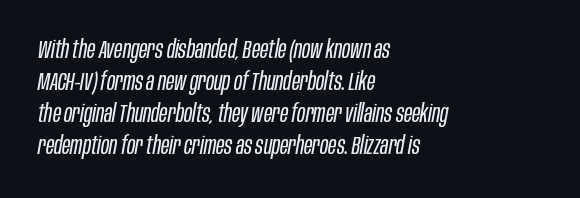
Q: Is the text bold? A: No.
Q: Is the text italic (slanted)? A: Yes, it leans right by about 10 degrees.
Q: Is the text underlined? A: No.
Q: How is the paragraph aligned? A: Left-aligned.
Q: Is the spacing between letters normal or unusually wide? A: Normal.
Q: Is the spacing between lines tight, normal or loose? A: Normal.
